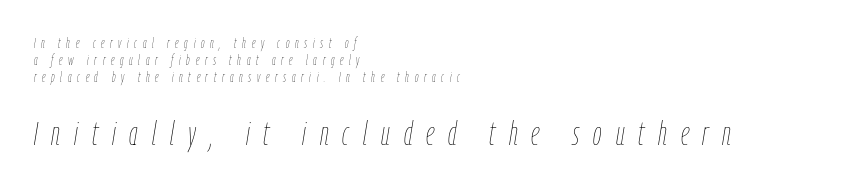
Q: Is the text bold? A: No.
Q: Is the text italic (slanted)? A: Yes, it leans right by about 9 degrees.
Q: Is the text underlined? A: No.
Q: How is the paragraph aligned? A: Left-aligned.
Q: Is the spacing between letters normal or unusually wide? A: Unusually wide.
Q: Which block of text is set in a larger size, the first (top) or the second (bottom)? A: The second (bottom) one.
Q: Width (condensed, normal, or wide)? A: Condensed.
Q: Stroke contrast? A: Low.
Q: x-height? A: Medium.
Q: Monospaced? A: No.
